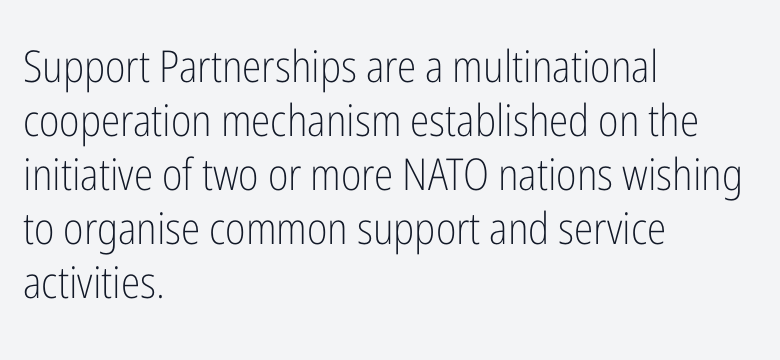
The image shows 44 px light, condensed sans-serif type, upright; set left-aligned, line spacing 1.23x, normal letter spacing, not underlined; low stroke contrast and a medium x-height.
